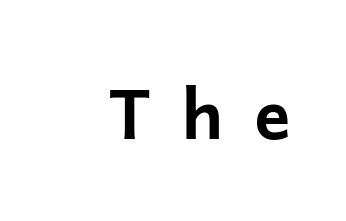
Q: Is the text bold? A: Yes.
Q: Is the text italic (slanted)? A: No, it is upright.
Q: Is the typeface a serif or a sans-serif typeface? A: Sans-serif.
Q: Is the text underlined? A: No.
Q: Is the spacing between letters normal or unusually wide? A: Unusually wide.
Q: Width (condensed, normal, or wide)? A: Normal.
Q: Stroke contrast? A: Low.
Q: x-height? A: Medium.
Q: Monospaced? A: No.
